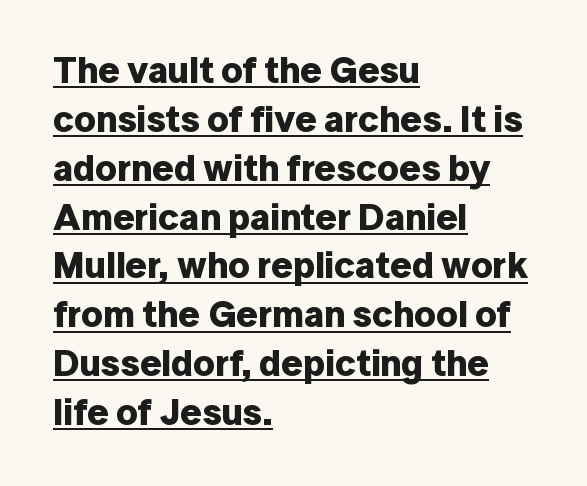
{"serif": "no", "italic": "no", "bold": "yes", "weight": "bold", "width": "normal", "stroke_contrast": "low", "x_height": "medium", "monospaced": "no", "underline": "yes", "align": "left", "line_spacing": "normal", "line_spacing_ratio": 1.32, "letter_spacing": "normal", "letter_spacing_em": 0.0, "glyph_px": 37}
